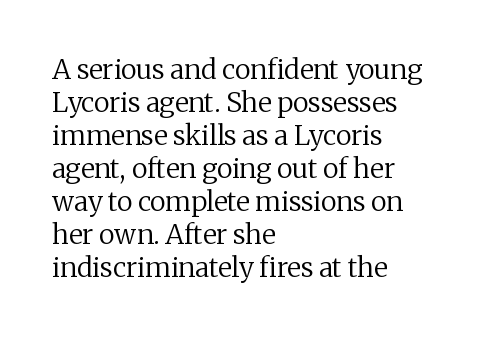
{"italic": "no", "bold": "no", "underline": "no", "align": "left", "line_spacing_ratio": 1.22, "letter_spacing": "normal", "letter_spacing_em": 0.0, "glyph_px": 27}
